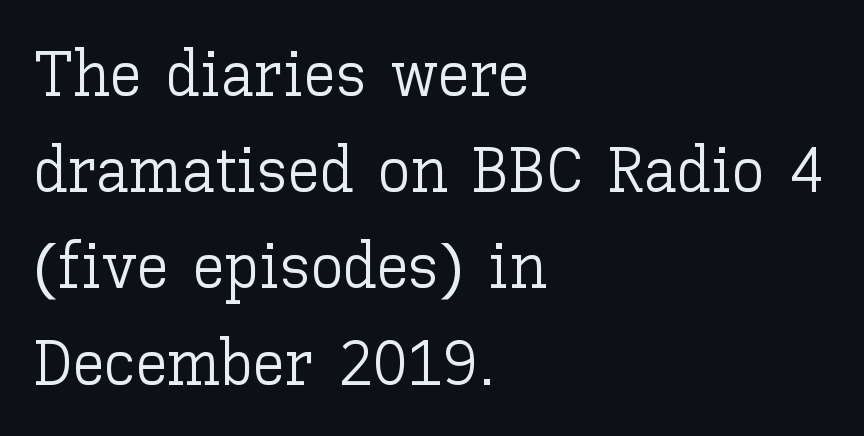
{"italic": "no", "bold": "no", "weight": "light", "width": "normal", "stroke_contrast": "low", "x_height": "medium", "monospaced": "no", "underline": "no", "align": "left", "line_spacing": "normal", "line_spacing_ratio": 1.48, "letter_spacing": "normal", "letter_spacing_em": 0.0, "glyph_px": 65}
